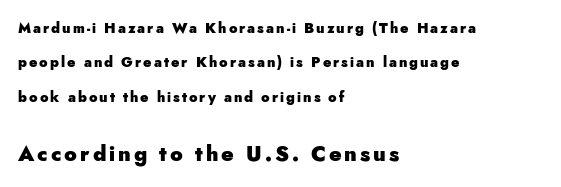
The image shows 21 px bold type, upright; set left-aligned, loose line spacing (2.45x), not underlined; the second (bottom) block is 1.5x larger.
